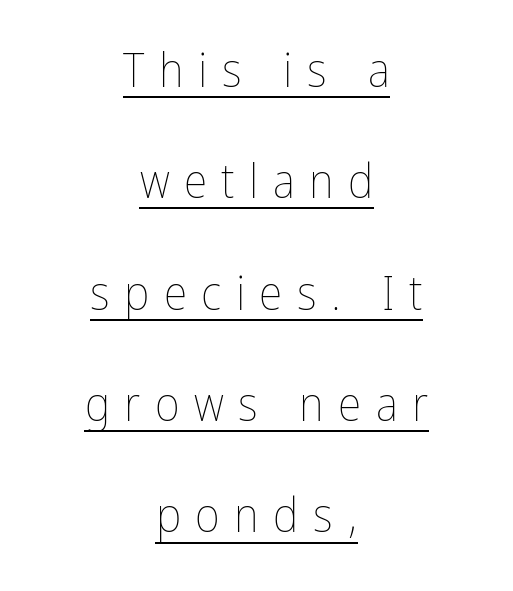
{"italic": "no", "bold": "no", "weight": "thin", "width": "condensed", "stroke_contrast": "low", "x_height": "medium", "monospaced": "no", "underline": "yes", "align": "center", "line_spacing": "loose", "line_spacing_ratio": 2.32, "letter_spacing": "wide", "letter_spacing_em": 0.3, "glyph_px": 48}
